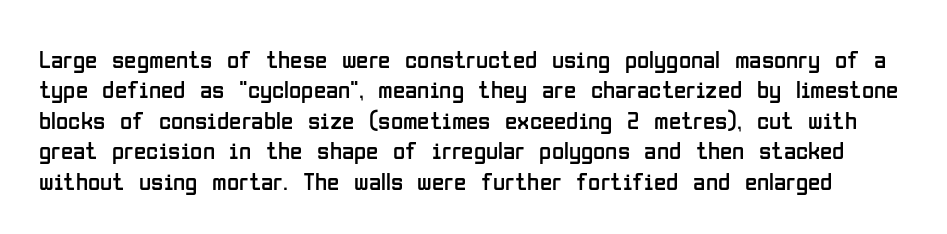
{"italic": "no", "bold": "no", "underline": "no", "line_spacing_ratio": 1.22, "letter_spacing": "normal", "letter_spacing_em": 0.0, "glyph_px": 25}
